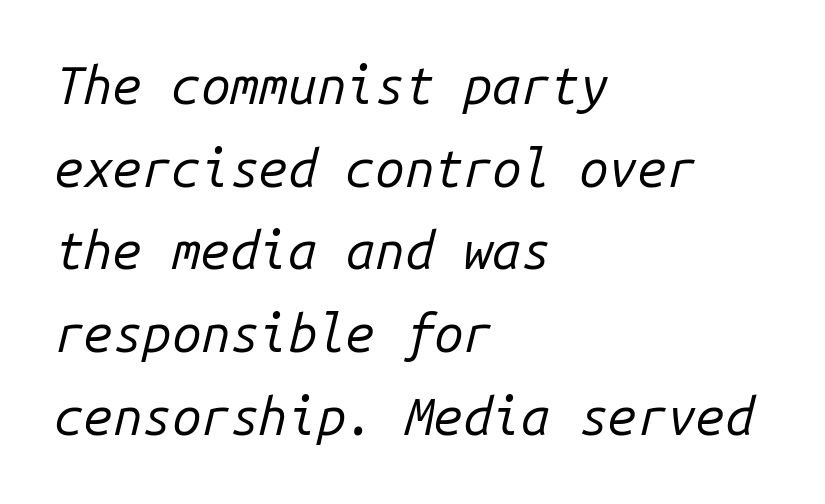
The image shows 52 px regular-weight type, italic (leaning right), monospaced; set left-aligned, normal line spacing (1.59x), normal letter spacing, not underlined; low stroke contrast and a medium x-height.
